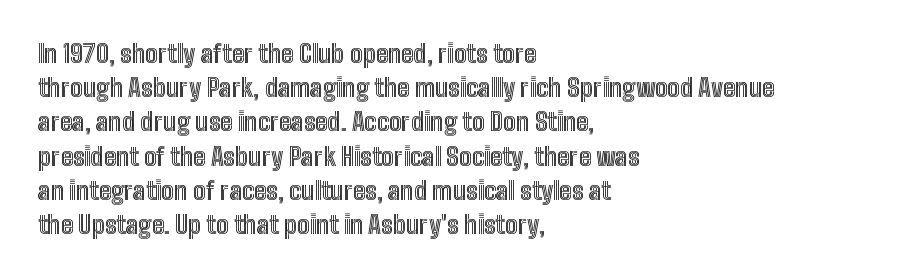
The lettering holds an erect, upright posture throughout. Nobody drew a line under any word here. This rendering uses left alignment, leaving the right contour irregular. Each new line begins a customary step beneath the previous one. Students, note that the glyphs here touch the page at normal intervals.
